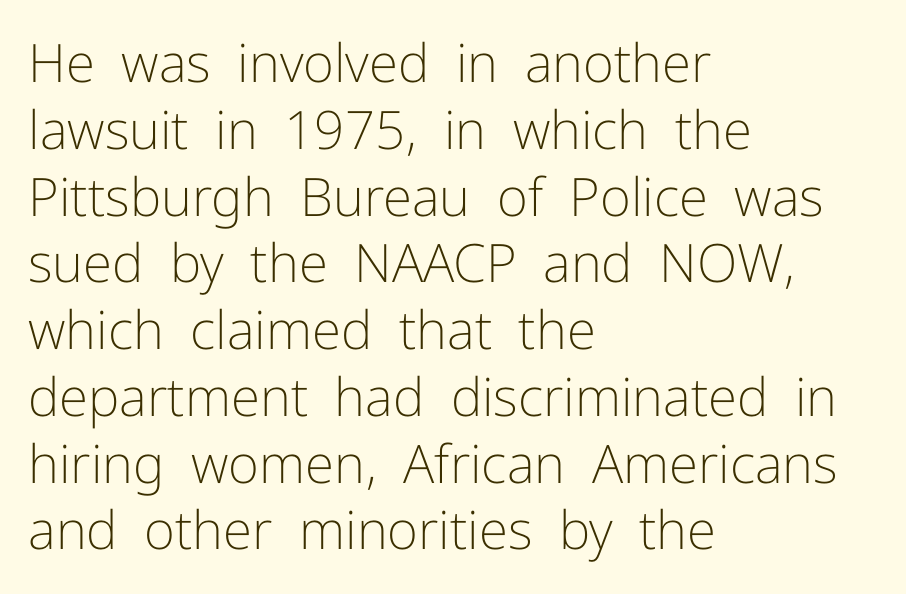
The image shows 53 px light sans-serif type, upright; set left-aligned, normal line spacing (1.26x), normal letter spacing, not underlined; low stroke contrast and a medium x-height.
